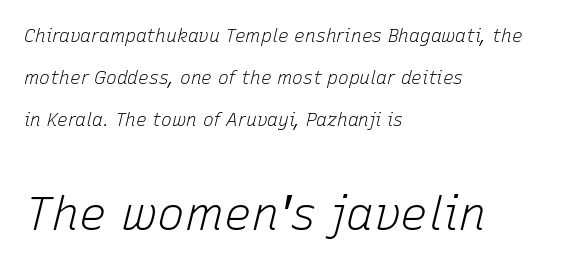
The image shows 46 px light type, italic (leaning right); set left-aligned, loose line spacing (2.32x), normal letter spacing, not underlined; the second (bottom) block is 2.56x larger; low stroke contrast and a medium x-height.
